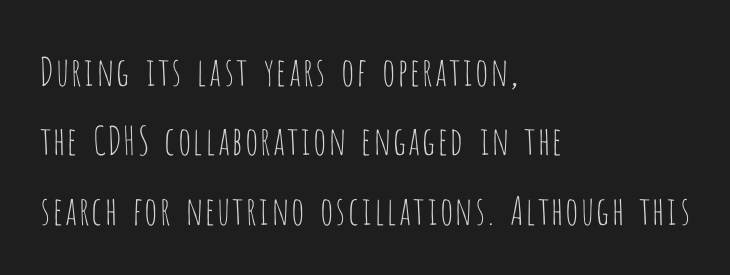
Q: Is the text bold? A: No.
Q: Is the text italic (slanted)? A: No, it is upright.
Q: Is the typeface a serif or a sans-serif typeface? A: Sans-serif.
Q: Is the text underlined? A: No.
Q: How is the paragraph aligned? A: Left-aligned.
Q: Is the spacing between letters normal or unusually wide? A: Normal.
Q: Width (condensed, normal, or wide)? A: Condensed.
Q: Stroke contrast? A: Low.
Q: x-height? A: Large.
Q: Monospaced? A: No.
